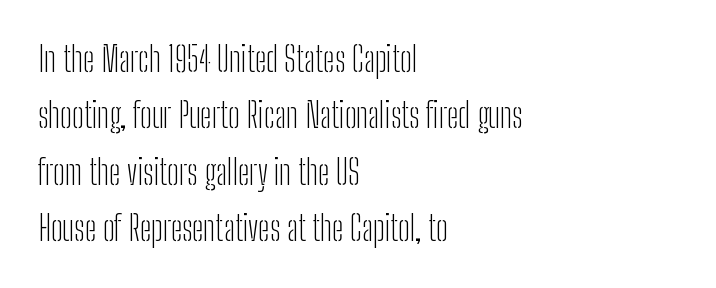
The image shows 34 px light, condensed sans-serif type, upright; set left-aligned, normal line spacing (1.66x), normal letter spacing, not underlined; low stroke contrast and a medium x-height.
